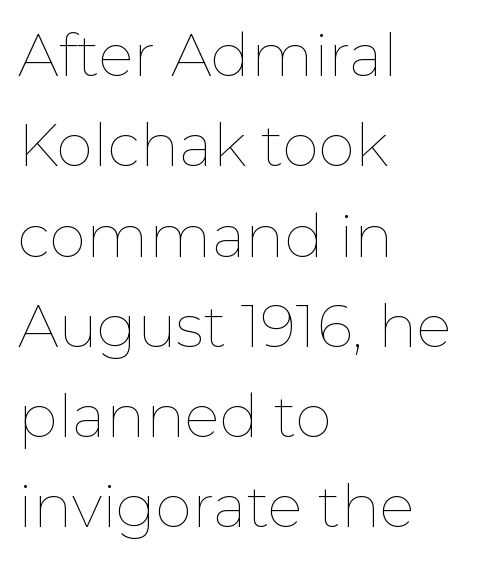
On a weight scale, this lands at 450 or below. Varying glyph widths throughout — classic text-font behaviour. Words appear dense and cohesive because spacing is normal. All the whitespace from short lines collects on the right. The rows are spaced the way most documents space them.
